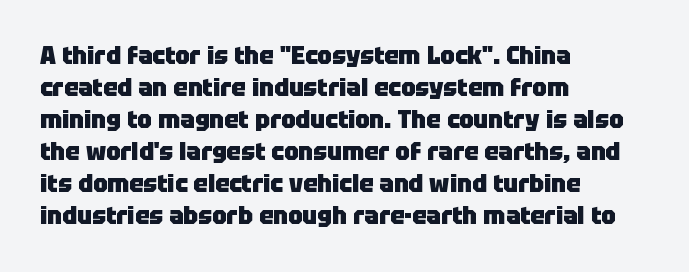
Q: Is the text bold? A: Yes.
Q: Is the text italic (slanted)? A: No, it is upright.
Q: Is the text underlined? A: No.
Q: How is the paragraph aligned? A: Left-aligned.
Q: Is the spacing between letters normal or unusually wide? A: Normal.
Q: Is the spacing between lines tight, normal or loose? A: Normal.
